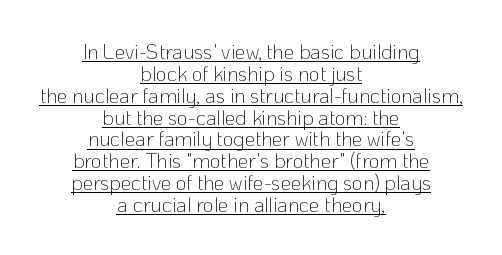
The tracking reads as untouched default to a designer's eye. Honestly, the underline is the first thing you notice here. The letters stand straight up with perfectly vertical stems. The rag falls on both sides of this text block equally. On a weight scale, this lands at 450 or below.
